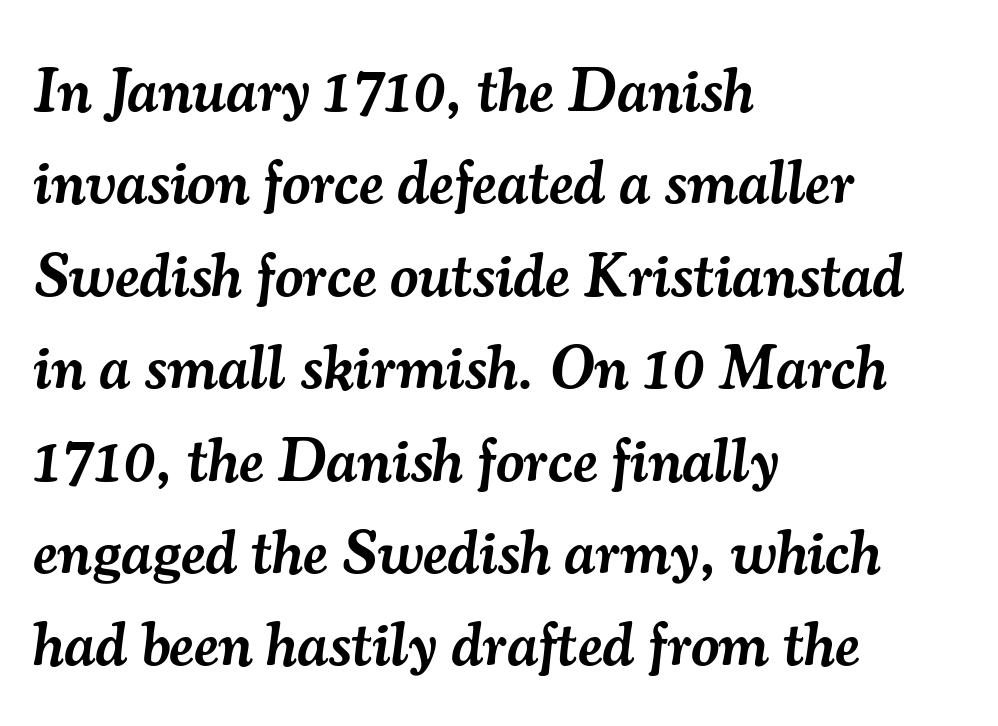
The characters display serif detailing at their extremities. Here the designer chose a conventional face with non-uniform glyph widths. A student would call this left alignment; a typographer would say flush left, rag right. This rendering leaves character spacing at its baseline value.
